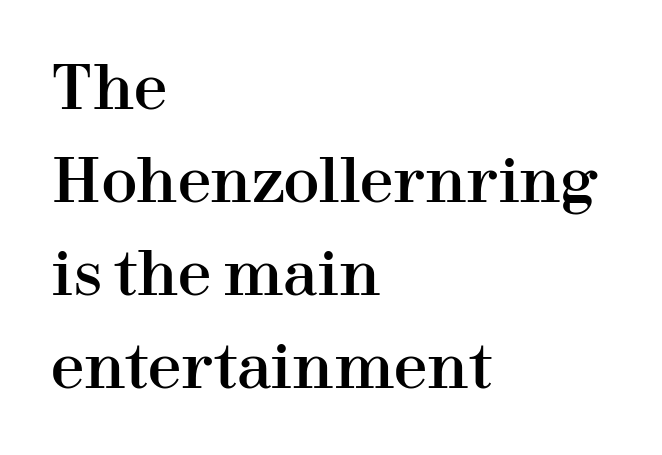
{"serif": "yes", "italic": "no", "width": "normal", "stroke_contrast": "high", "x_height": "medium", "monospaced": "no", "underline": "no", "align": "left", "line_spacing": "normal", "line_spacing_ratio": 1.55, "letter_spacing": "normal", "letter_spacing_em": 0.0, "glyph_px": 60}
